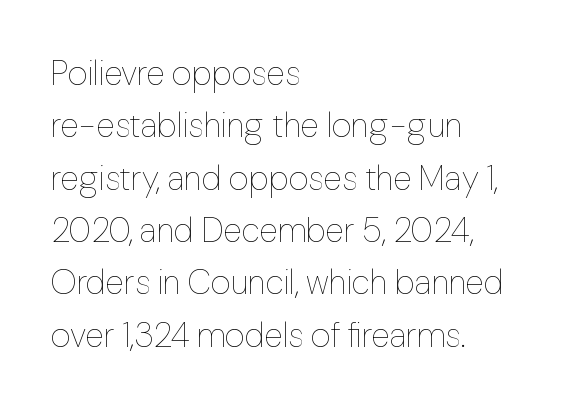
The image shows 34 px thin type, upright; set left-aligned, normal line spacing (1.54x), normal letter spacing, not underlined; low stroke contrast and a medium x-height.
